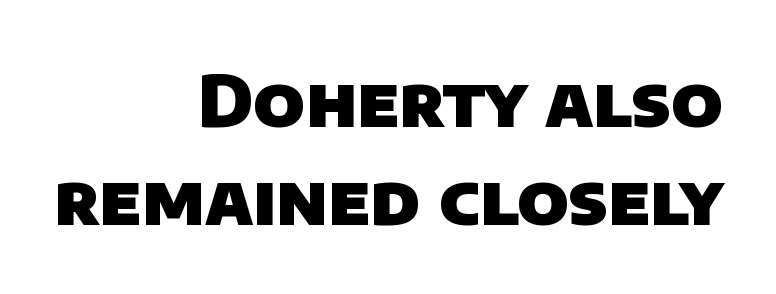
The image shows 71 px heavy sans-serif type; set right-aligned, normal line spacing (1.38x), normal letter spacing, not underlined; low stroke contrast and a large x-height.
